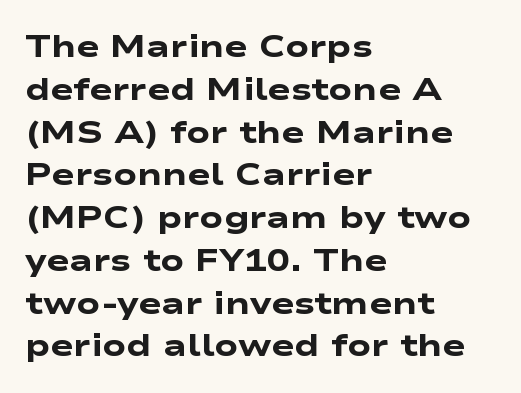
The image shows 31 px heavy, wide sans-serif type; set left-aligned, normal line spacing (1.38x), normal letter spacing, not underlined; low stroke contrast and a medium x-height.
